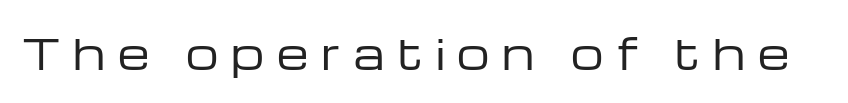
The image shows 41 px regular-weight, wide sans-serif type, upright; set unusually wide letter spacing (+0.31 em), not underlined; low stroke contrast and a medium x-height.
